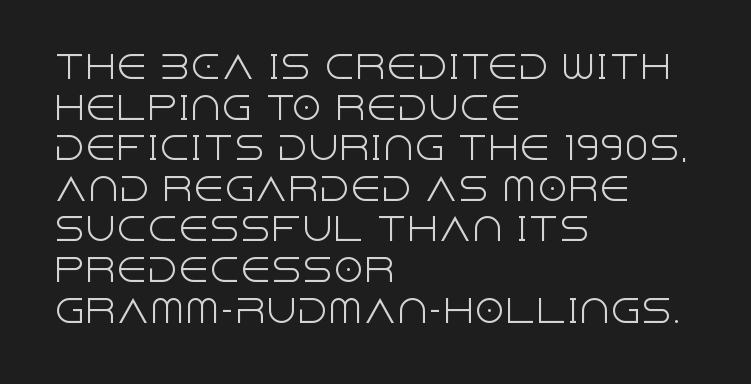
The image shows 31 px light sans-serif type, upright; set left-aligned, normal line spacing (1.31x), normal letter spacing, not underlined; a large x-height.
